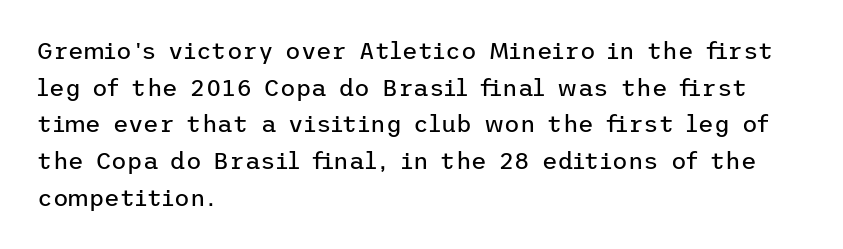
Standard letterfit; no display-style spreading of the glyphs. No chunkiness to these letters — they're not bold. This is roman type, the default non-slanted kind. Does the copy run flush right? No — it runs flush left.
